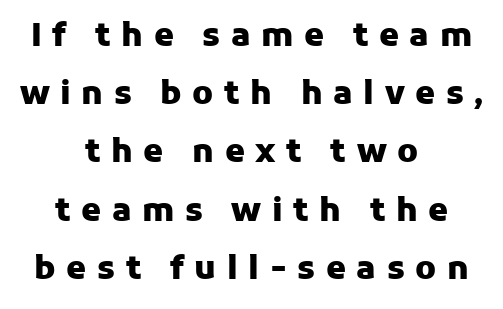
Q: Is the text bold? A: Yes.
Q: Is the text italic (slanted)? A: No, it is upright.
Q: Is the typeface a serif or a sans-serif typeface? A: Sans-serif.
Q: Is the text underlined? A: No.
Q: How is the paragraph aligned? A: Centered.
Q: Is the spacing between letters normal or unusually wide? A: Unusually wide.
Q: Width (condensed, normal, or wide)? A: Normal.
Q: Stroke contrast? A: Low.
Q: x-height? A: Medium.
Q: Monospaced? A: No.
